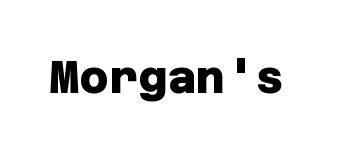
The image shows 45 px heavy sans-serif type; set normal letter spacing, not underlined; low stroke contrast and a large x-height.
